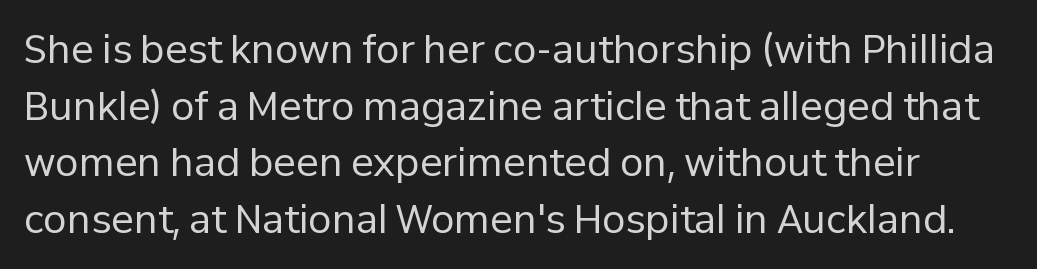
{"serif": "no", "italic": "no", "bold": "no", "weight": "regular", "width": "normal", "stroke_contrast": "low", "x_height": "medium", "monospaced": "no", "underline": "no", "line_spacing": "normal", "line_spacing_ratio": 1.49, "letter_spacing": "normal", "letter_spacing_em": 0.0, "glyph_px": 38}
